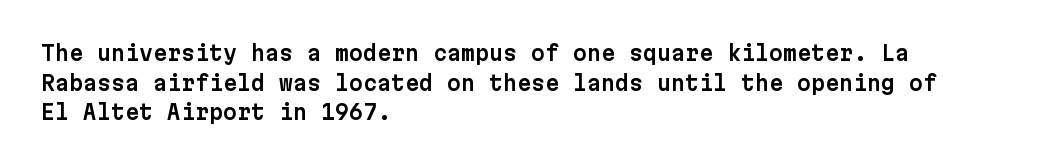
{"italic": "no", "underline": "no", "align": "left", "line_spacing": "normal", "line_spacing_ratio": 1.48, "letter_spacing": "normal", "letter_spacing_em": 0.0, "glyph_px": 20}
